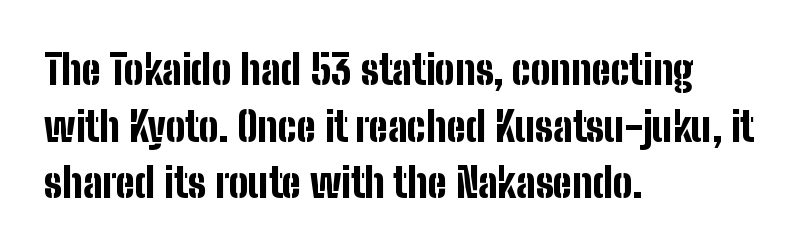
Reading down the block, your eye returns to a fixed left position each line. The passage shown is typeset with a sans-serif family. Heft: maximum for text — a bold. Posture: vertical. The rendering uses natural spacing where letterforms have individual widths.
